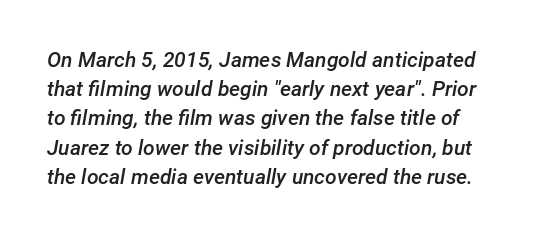
Q: Is the text bold? A: Semi-bold.
Q: Is the text italic (slanted)? A: Yes, it leans right by about 12 degrees.
Q: Is the text underlined? A: No.
Q: Is the spacing between letters normal or unusually wide? A: Normal.
Q: Is the spacing between lines tight, normal or loose? A: Normal.
